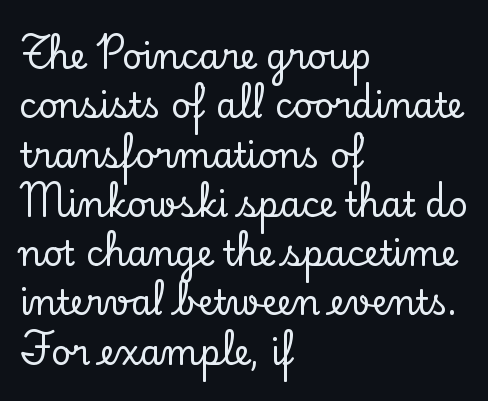
{"serif": "yes", "italic": "no", "width": "normal", "stroke_contrast": "low", "x_height": "small", "monospaced": "no", "underline": "no", "align": "left", "line_spacing": "normal", "line_spacing_ratio": 1.45, "letter_spacing": "normal", "letter_spacing_em": 0.0, "glyph_px": 34}
